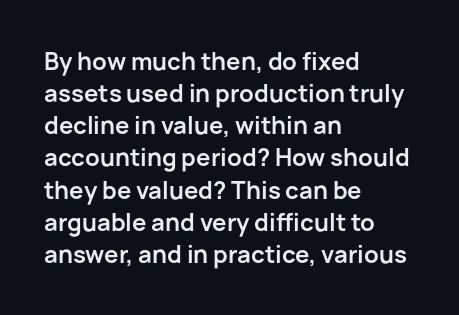
{"italic": "no", "bold": "yes", "underline": "no", "align": "left", "line_spacing": "normal", "line_spacing_ratio": 1.34, "letter_spacing": "normal", "letter_spacing_em": 0.0, "glyph_px": 24}
